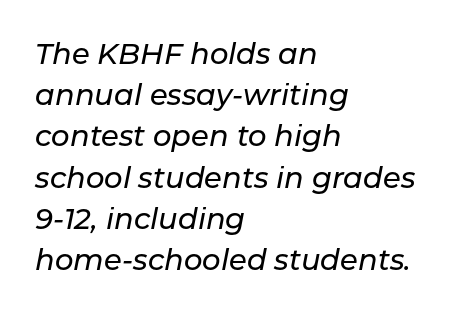
The image shows 29 px text type, italic (leaning right); set left-aligned, normal line spacing (1.42x), normal letter spacing, not underlined; low stroke contrast and a medium x-height.
